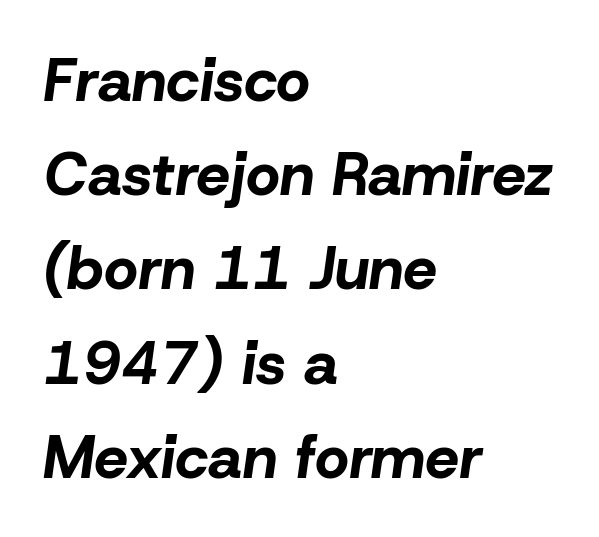
{"italic": "yes", "lean": "right", "slant_degrees": 8, "bold": "yes", "weight": "bold", "width": "normal", "stroke_contrast": "low", "x_height": "medium", "monospaced": "no", "underline": "no", "align": "left", "line_spacing": "normal", "line_spacing_ratio": 1.57, "letter_spacing": "normal", "letter_spacing_em": 0.0, "glyph_px": 60}
